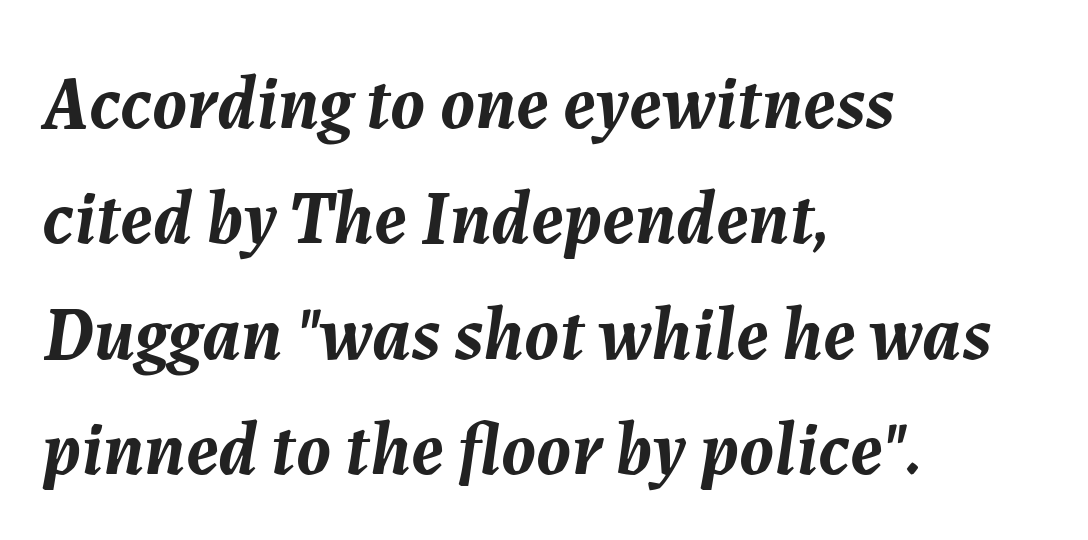
{"italic": "yes", "lean": "right", "slant_degrees": 7, "bold": "yes", "weight": "semibold", "width": "normal", "stroke_contrast": "medium", "x_height": "medium", "monospaced": "no", "underline": "no", "align": "left", "line_spacing": "normal", "line_spacing_ratio": 1.54, "letter_spacing": "normal", "letter_spacing_em": 0.0, "glyph_px": 75}
